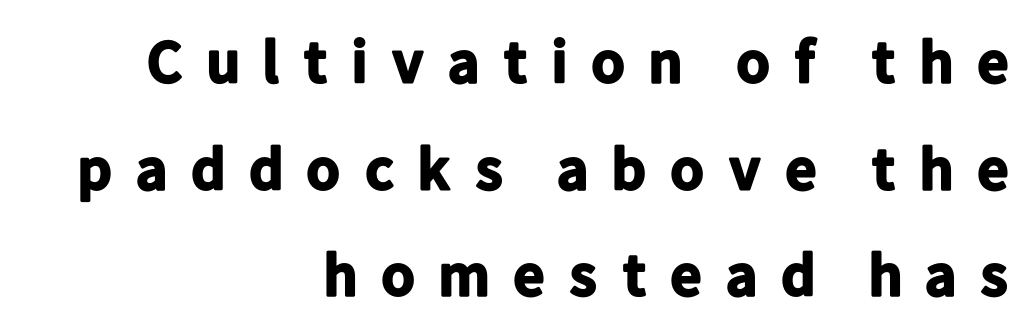
Substantial extra tracking has been applied to these lines. It's the straight-up-and-down kind of type. You'd pick this weight for a headline — it's a proper bold. The paragraph has a hard right edge and a soft left edge.
